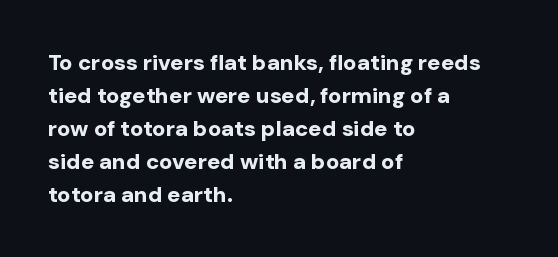
Q: Is the text bold? A: Yes.
Q: Is the text italic (slanted)? A: No, it is upright.
Q: Is the text underlined? A: No.
Q: How is the paragraph aligned? A: Left-aligned.
Q: Is the spacing between letters normal or unusually wide? A: Normal.
Q: Is the spacing between lines tight, normal or loose? A: Normal.
